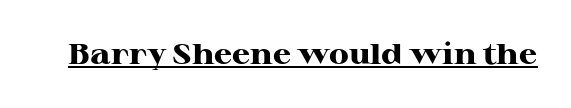
The image shows 29 px heavy, wide serif type, upright; set normal letter spacing, underlined; high stroke contrast and a medium x-height.
